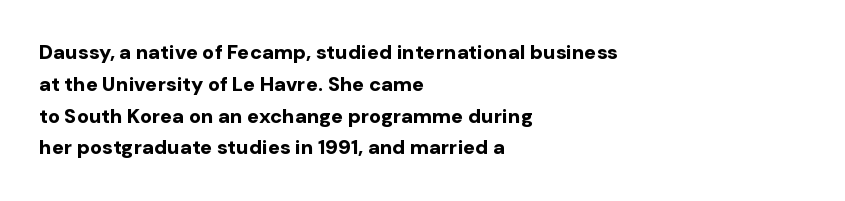
The image shows 20 px bold type, upright; set left-aligned, normal line spacing (1.59x), normal letter spacing, not underlined.
